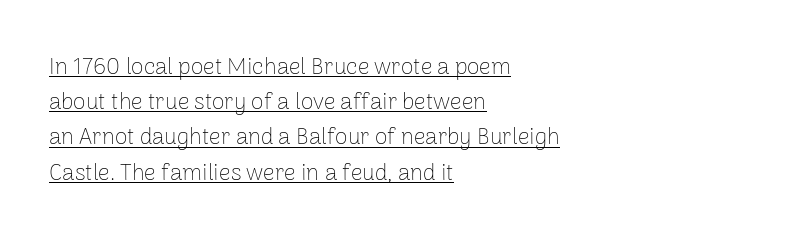
The image shows 23 px text type, upright; set left-aligned, normal line spacing (1.53x), normal letter spacing, underlined.
